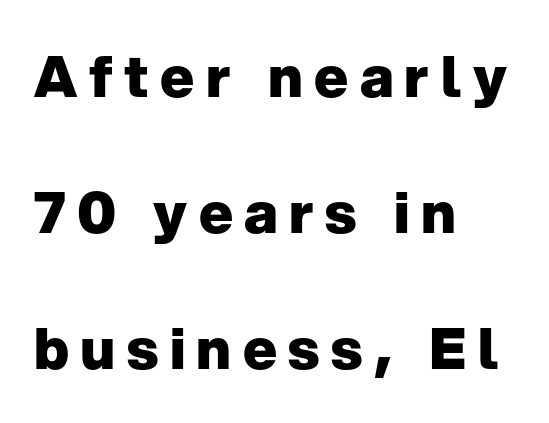
Q: Is the text bold? A: Yes.
Q: Is the text italic (slanted)? A: No, it is upright.
Q: Is the typeface a serif or a sans-serif typeface? A: Sans-serif.
Q: Is the text underlined? A: No.
Q: How is the paragraph aligned? A: Left-aligned.
Q: Is the spacing between letters normal or unusually wide? A: Unusually wide.
Q: Is the spacing between lines tight, normal or loose? A: Loose.
Q: Width (condensed, normal, or wide)? A: Normal.
Q: Stroke contrast? A: Low.
Q: x-height? A: Medium.
Q: Monospaced? A: No.
